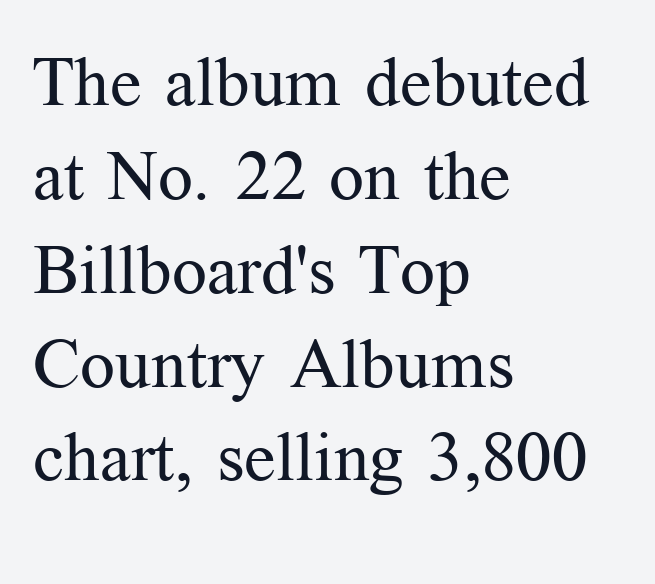
Q: Is the text bold? A: No.
Q: Is the text italic (slanted)? A: No, it is upright.
Q: Is the typeface a serif or a sans-serif typeface? A: Serif.
Q: Is the text underlined? A: No.
Q: How is the paragraph aligned? A: Left-aligned.
Q: Is the spacing between letters normal or unusually wide? A: Normal.
Q: Is the spacing between lines tight, normal or loose? A: Normal.
Q: Width (condensed, normal, or wide)? A: Normal.
Q: Stroke contrast? A: Medium.
Q: x-height? A: Medium.
Q: Monospaced? A: No.
